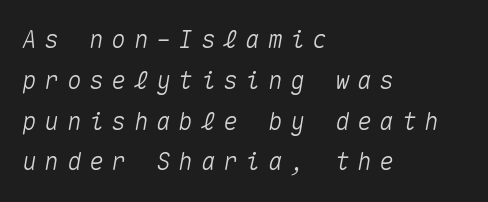
Q: Is the text italic (slanted)? A: Yes, it leans right by about 10 degrees.
Q: Is the text underlined? A: No.
Q: How is the paragraph aligned? A: Left-aligned.
Q: Is the spacing between letters normal or unusually wide? A: Unusually wide.
Q: Is the spacing between lines tight, normal or loose? A: Normal.
